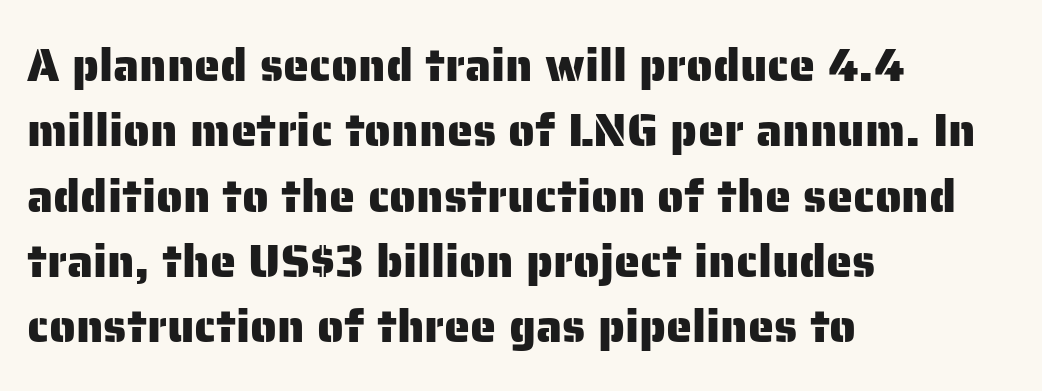
Q: Is the text italic (slanted)? A: No, it is upright.
Q: Is the typeface a serif or a sans-serif typeface? A: Sans-serif.
Q: Is the text underlined? A: No.
Q: How is the paragraph aligned? A: Left-aligned.
Q: Is the spacing between letters normal or unusually wide? A: Normal.
Q: Is the spacing between lines tight, normal or loose? A: Normal.
Q: Width (condensed, normal, or wide)? A: Normal.
Q: Stroke contrast? A: Low.
Q: x-height? A: Medium.
Q: Monospaced? A: No.
